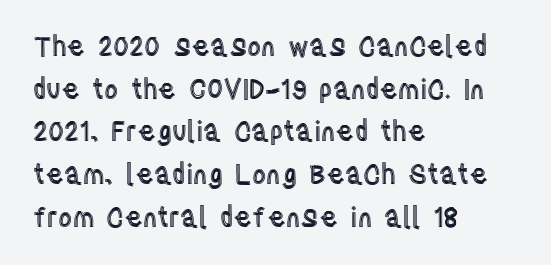
The words here are not underlined. Upright lettering throughout. This rendering leaves character spacing at its baseline value. These lines stack with their left ends in a neat column. Vertical spacing — default.
